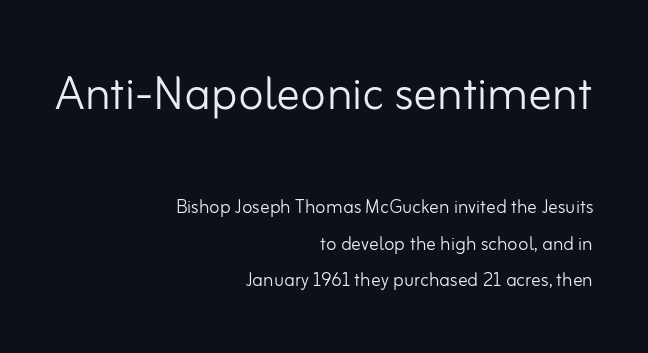
{"serif": "no", "italic": "no", "bold": "no", "weight": "light", "width": "normal", "stroke_contrast": "low", "x_height": "small", "monospaced": "no", "underline": "no", "align": "right", "line_spacing": "normal", "line_spacing_ratio": 1.51, "letter_spacing": "normal", "letter_spacing_em": 0.0, "larger_block": "first", "size_ratio": 2.46, "glyph_px": 59}
